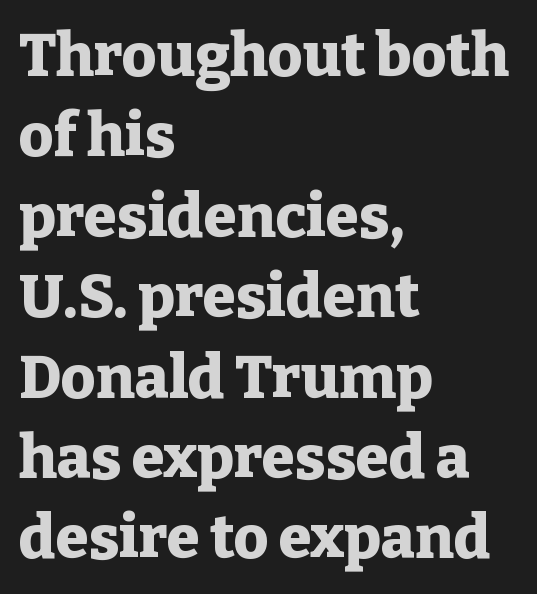
Q: Is the text bold? A: Yes.
Q: Is the text italic (slanted)? A: No, it is upright.
Q: Is the typeface a serif or a sans-serif typeface? A: Serif.
Q: Is the text underlined? A: No.
Q: How is the paragraph aligned? A: Left-aligned.
Q: Is the spacing between letters normal or unusually wide? A: Normal.
Q: Is the spacing between lines tight, normal or loose? A: Normal.
Q: Width (condensed, normal, or wide)? A: Normal.
Q: Stroke contrast? A: Low.
Q: x-height? A: Medium.
Q: Monospaced? A: No.
